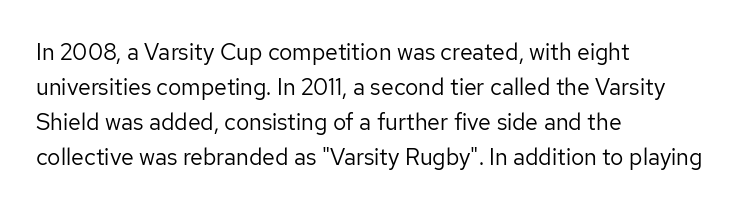
Weight: not bold — regular or lighter. The typesetter chose a ragged-right arrangement here. Each new line begins a customary step beneath the previous one. You could call the tracking neutral — neither tight nor loose. Only glyphs here, with clear space below each row. You can tell it's not italic because the verticals are truly vertical.
